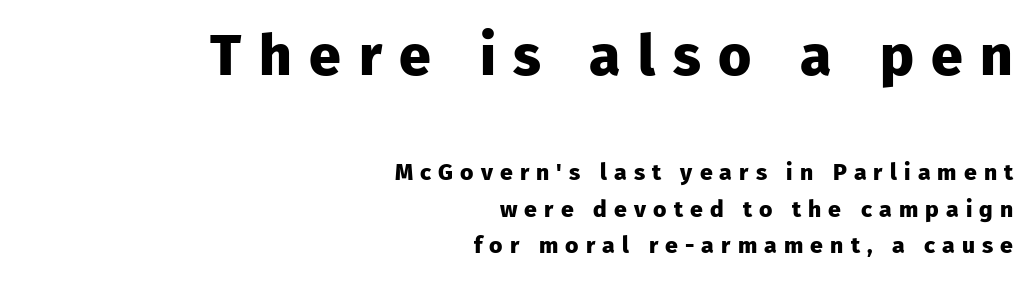
Q: Is the text bold? A: Yes.
Q: Is the text italic (slanted)? A: No, it is upright.
Q: Is the typeface a serif or a sans-serif typeface? A: Sans-serif.
Q: Is the text underlined? A: No.
Q: How is the paragraph aligned? A: Right-aligned.
Q: Is the spacing between letters normal or unusually wide? A: Unusually wide.
Q: Is the spacing between lines tight, normal or loose? A: Normal.
Q: Which block of text is set in a larger size, the first (top) or the second (bottom)? A: The first (top) one.
Q: Width (condensed, normal, or wide)? A: Normal.
Q: Stroke contrast? A: Low.
Q: x-height? A: Medium.
Q: Monospaced? A: No.
